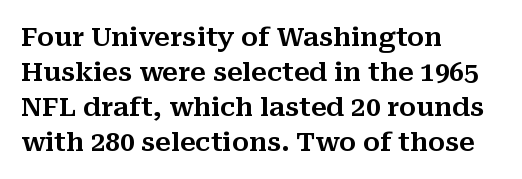
The letters stand straight up with perfectly vertical stems. Anything drawn beneath the words? Only blank space. Vertical spacing — default. Short note: letters normally spaced. Leftover space on each line is placed entirely after the last word.
